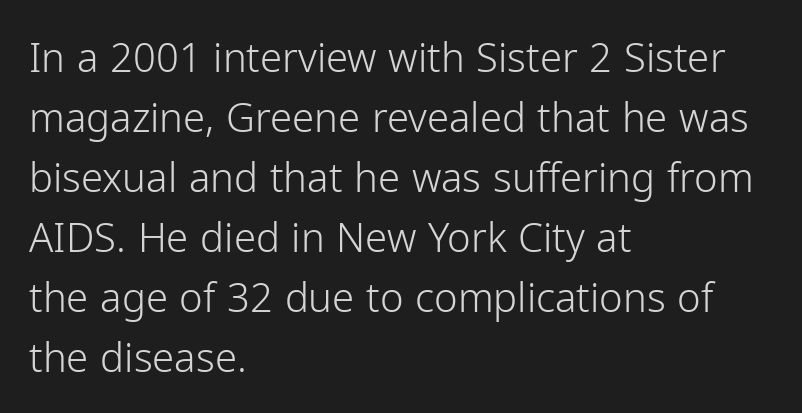
{"serif": "no", "italic": "no", "bold": "no", "weight": "light", "width": "normal", "stroke_contrast": "low", "x_height": "medium", "monospaced": "no", "underline": "no", "align": "left", "line_spacing": "normal", "line_spacing_ratio": 1.5, "letter_spacing": "normal", "letter_spacing_em": 0.0, "glyph_px": 40}
